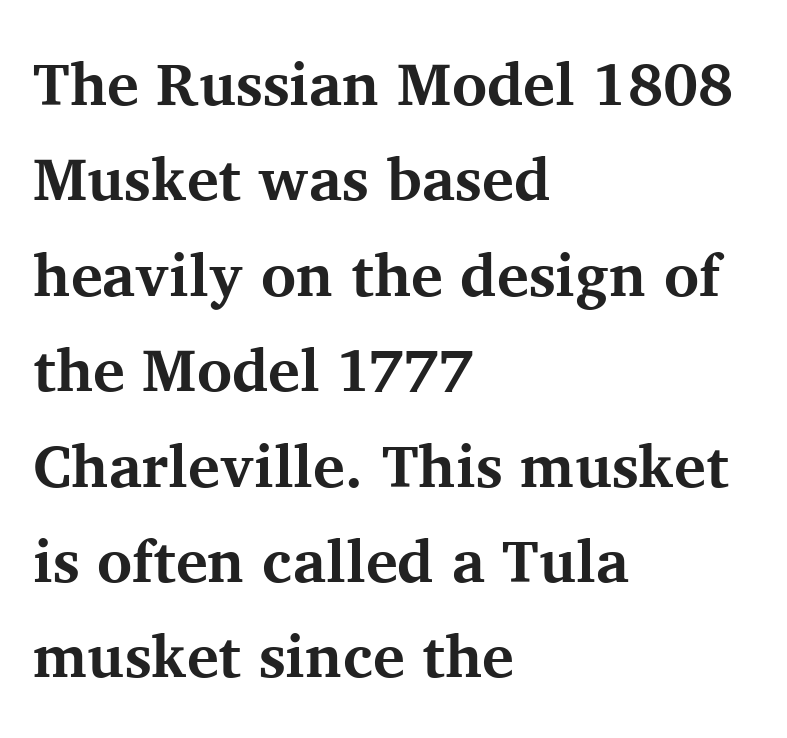
A classic flush-left, rag-right setting is used for this passage. Each letter keeps its own natural width here, so spacing adapts to shape. Underlining? Definitely not there. Quick note: not italic, upright. Weight check: bold — yes, fully.
